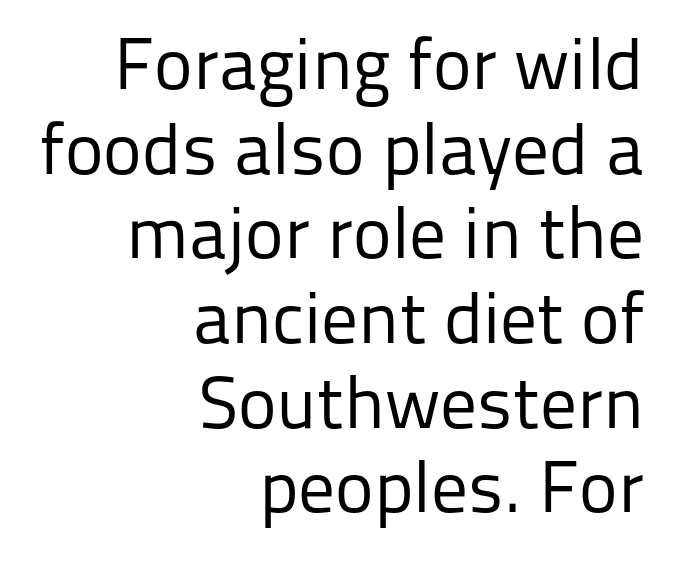
{"serif": "no", "italic": "no", "bold": "no", "weight": "regular", "width": "normal", "stroke_contrast": "low", "x_height": "medium", "monospaced": "no", "underline": "no", "align": "right", "line_spacing_ratio": 1.16, "letter_spacing": "normal", "letter_spacing_em": 0.0, "glyph_px": 73}
